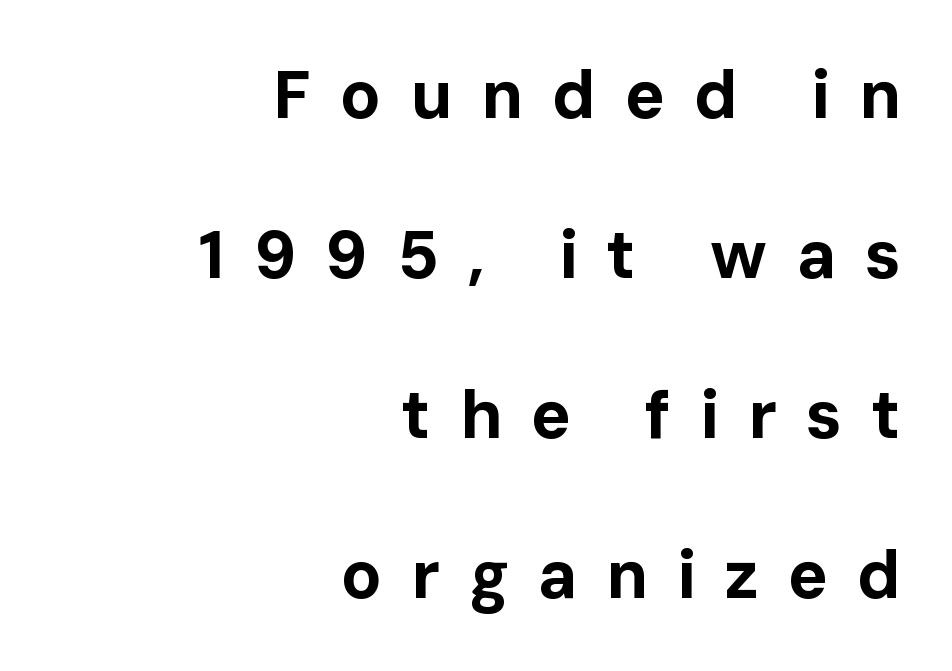
The image shows 67 px bold sans-serif type, upright; set right-aligned, loose line spacing (2.39x), unusually wide letter spacing (+0.43 em), not underlined; low stroke contrast and a medium x-height.
